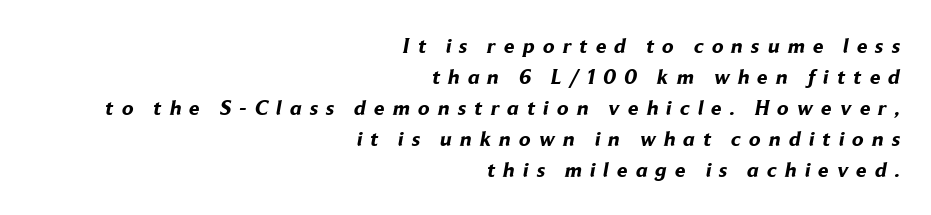
The image shows 21 px bold type; set right-aligned, normal line spacing (1.48x), unusually wide letter spacing (+0.39 em), not underlined.
